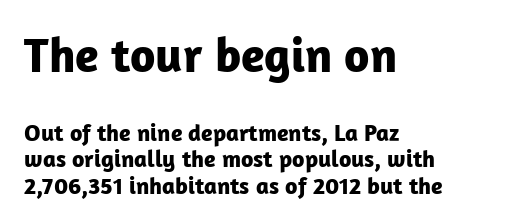
Q: Is the text bold? A: Yes.
Q: Is the text italic (slanted)? A: No, it is upright.
Q: Is the typeface a serif or a sans-serif typeface? A: Sans-serif.
Q: Is the text underlined? A: No.
Q: How is the paragraph aligned? A: Left-aligned.
Q: Is the spacing between letters normal or unusually wide? A: Normal.
Q: Is the spacing between lines tight, normal or loose? A: Tight.
Q: Which block of text is set in a larger size, the first (top) or the second (bottom)? A: The first (top) one.
Q: Width (condensed, normal, or wide)? A: Normal.
Q: Stroke contrast? A: Low.
Q: x-height? A: Medium.
Q: Monospaced? A: No.
